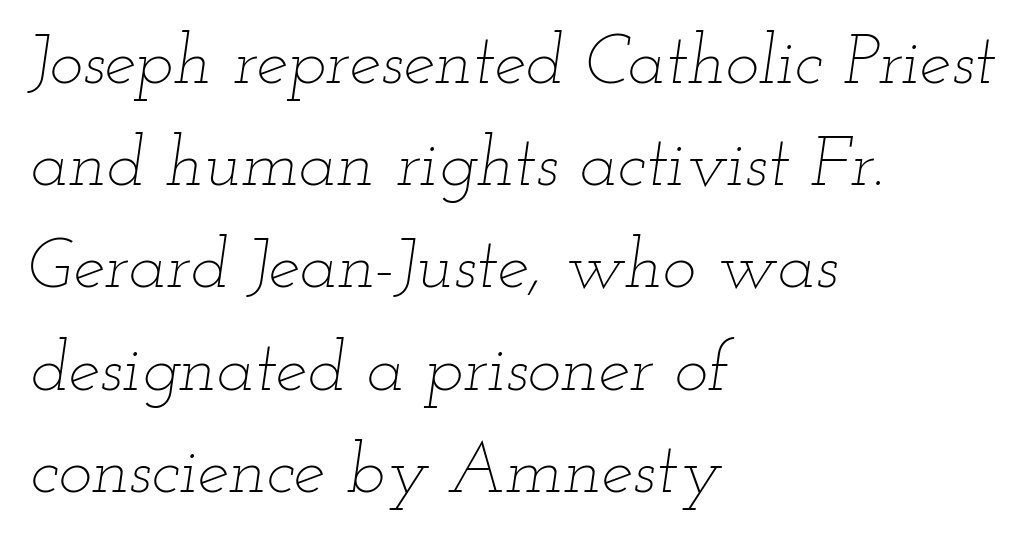
{"italic": "yes", "lean": "right", "slant_degrees": 12, "bold": "no", "weight": "thin", "width": "wide", "stroke_contrast": "low", "x_height": "small", "monospaced": "no", "underline": "no", "align": "left", "line_spacing": "normal", "line_spacing_ratio": 1.44, "letter_spacing": "normal", "letter_spacing_em": 0.0, "glyph_px": 71}
